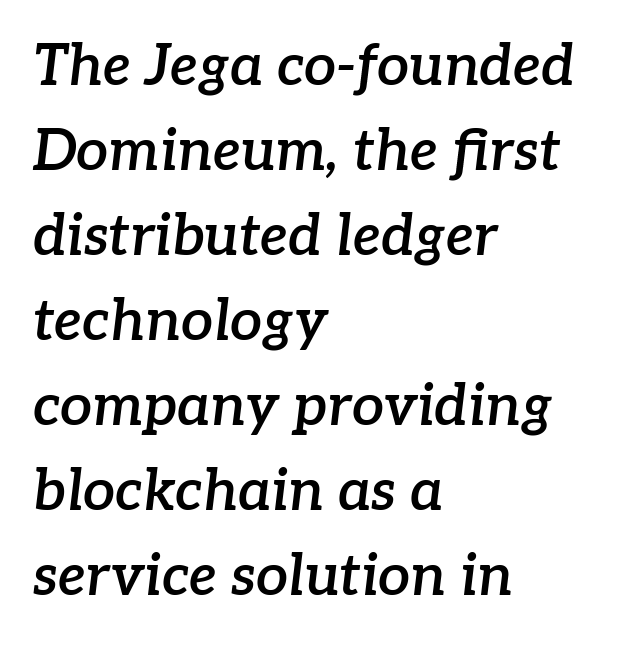
Q: Is the text bold? A: Semi-bold.
Q: Is the text italic (slanted)? A: Yes, it leans right by about 7 degrees.
Q: Is the typeface a serif or a sans-serif typeface? A: Serif.
Q: Is the text underlined? A: No.
Q: How is the paragraph aligned? A: Left-aligned.
Q: Is the spacing between letters normal or unusually wide? A: Normal.
Q: Is the spacing between lines tight, normal or loose? A: Normal.
Q: Width (condensed, normal, or wide)? A: Normal.
Q: Stroke contrast? A: Low.
Q: x-height? A: Medium.
Q: Monospaced? A: No.
